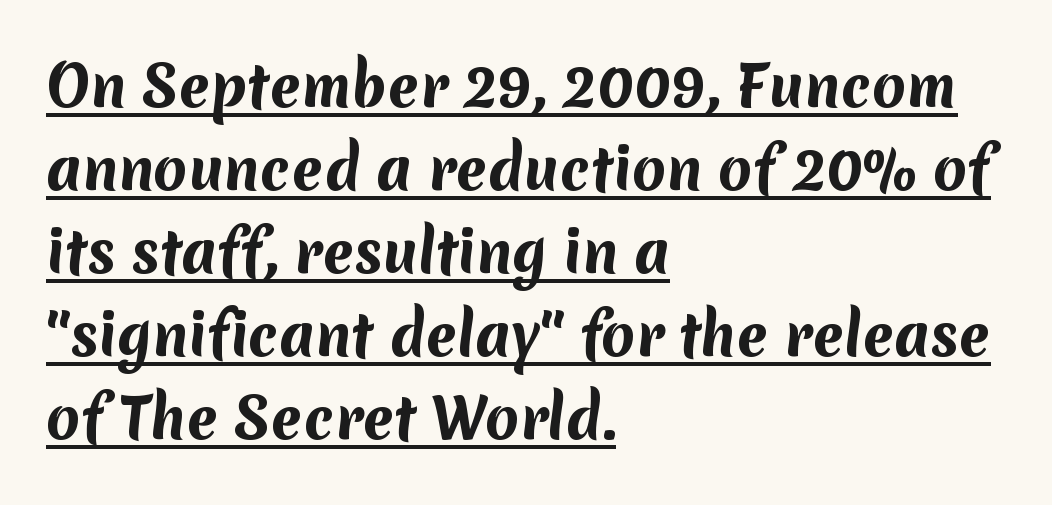
The image shows 55 px bold sans-serif type; set left-aligned, normal line spacing (1.51x), normal letter spacing, underlined; medium stroke contrast and a medium x-height.
